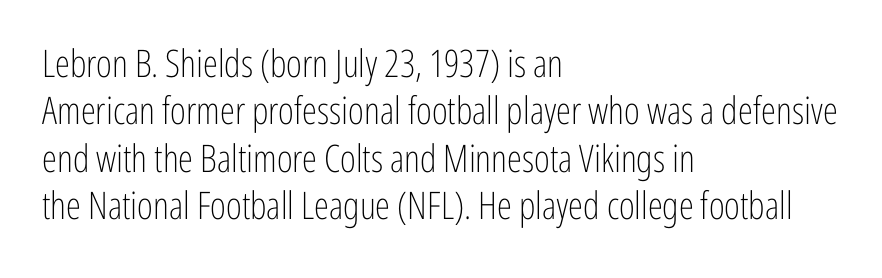
Letters have the restrained weight of plain body copy at most. Rows of type keep a routine distance in the vertical direction. Each word holds together tightly as a unit, with standard inter-letter gaps. This rendering features lettering with no underline. The text block is weighted toward the left margin, trailing off unevenly rightward. The typography opts for an upright posture over an oblique one.
